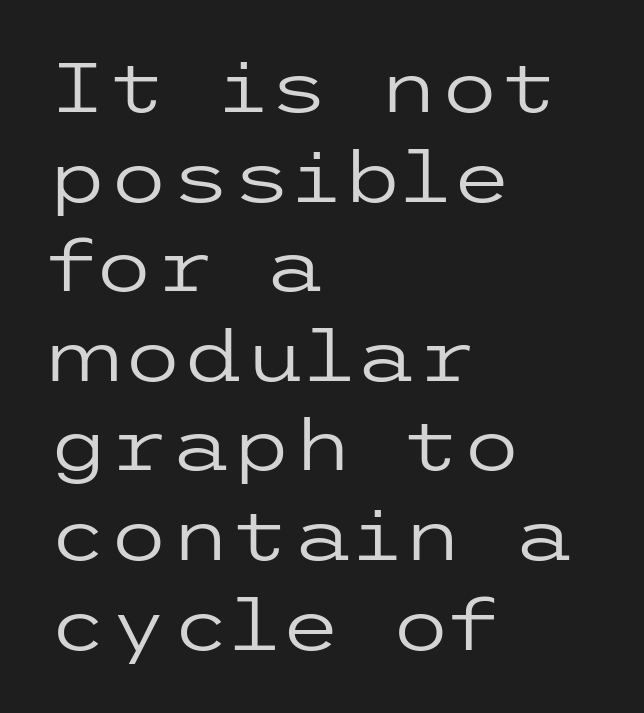
{"serif": "no", "italic": "no", "bold": "no", "weight": "regular", "width": "wide", "stroke_contrast": "low", "x_height": "medium", "underline": "no", "align": "left", "line_spacing": "normal", "line_spacing_ratio": 1.28, "letter_spacing": "normal", "letter_spacing_em": 0.0, "glyph_px": 70}
